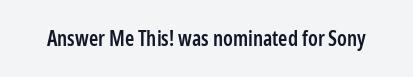
Typesetter's note: demi weight, one step under bold. The specimen omits any rule beneath the text block's lines. Is there any slant? The stems are plumb. Does extra space separate the letters? No, they use regular spacing.
